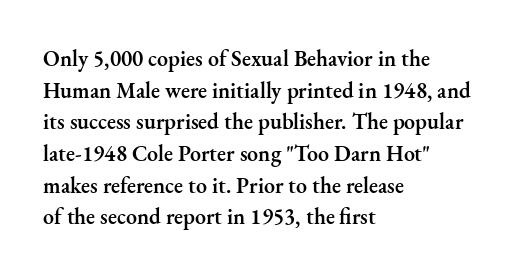
The image shows 22 px text type, upright; set left-aligned, normal line spacing (1.44x), normal letter spacing, not underlined.
